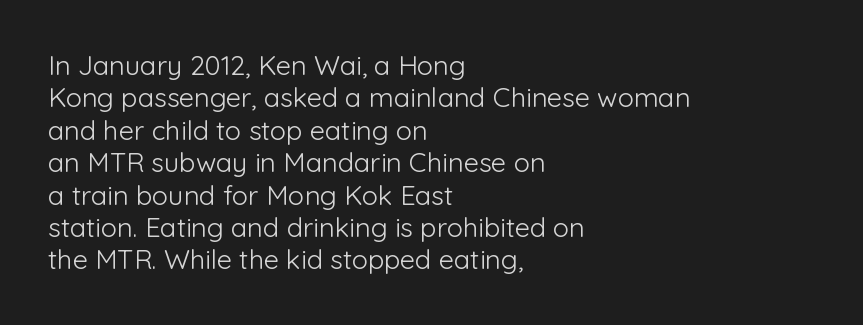
The image shows 27 px text type, upright; set left-aligned, line spacing 1.2x, normal letter spacing, not underlined.
